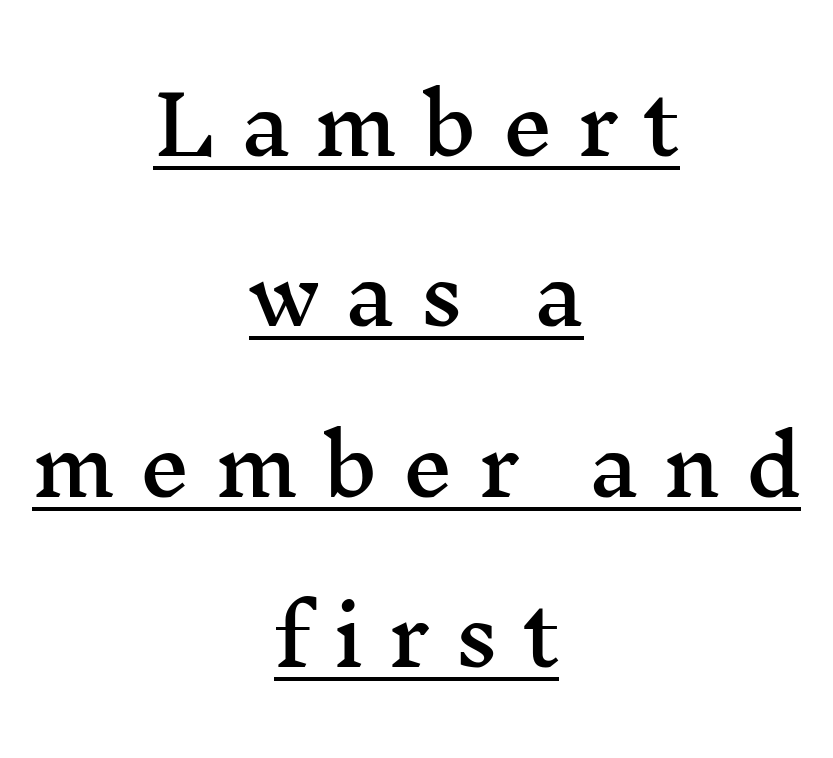
{"serif": "yes", "italic": "no", "width": "wide", "stroke_contrast": "medium", "x_height": "medium", "monospaced": "no", "underline": "yes", "align": "center", "line_spacing": "loose", "line_spacing_ratio": 2.13, "letter_spacing": "wide", "letter_spacing_em": 0.3, "glyph_px": 80}
